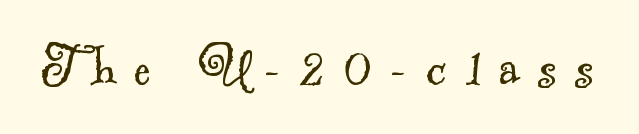
The rendering shows small feet on the letterforms — a serif design. The passage shown is typed in a proportional face where columns would drift. Ink coverage per letter is moderate at most. Beneath every word, the page is bare. Inter-character spacing is expanded well beyond the font's built-in metrics.
